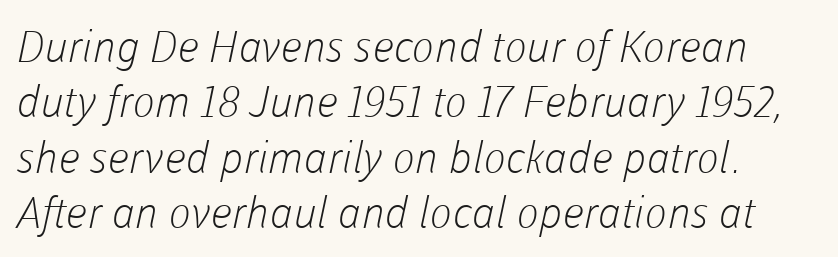
The image shows 43 px light sans-serif type; set normal line spacing (1.29x), normal letter spacing, not underlined; low stroke contrast and a medium x-height.
